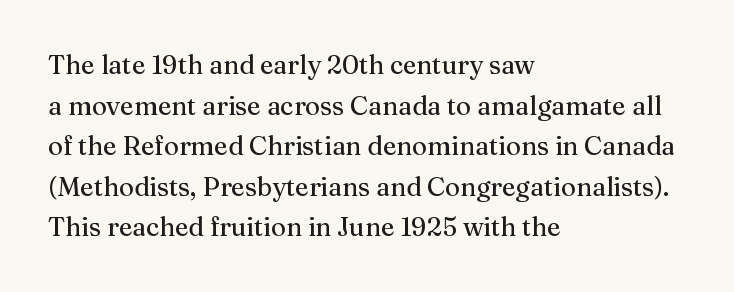
Q: Is the text bold? A: No.
Q: Is the text italic (slanted)? A: No, it is upright.
Q: Is the text underlined? A: No.
Q: How is the paragraph aligned? A: Left-aligned.
Q: Is the spacing between letters normal or unusually wide? A: Normal.
Q: Is the spacing between lines tight, normal or loose? A: Normal.
